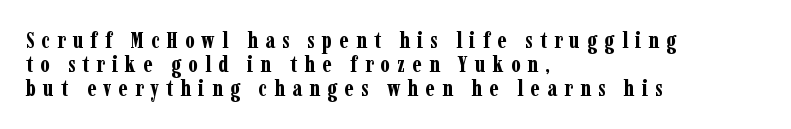
The image shows 23 px bold type, upright; set left-aligned, tight line spacing (1.05x), unusually wide letter spacing (+0.31 em), not underlined.
